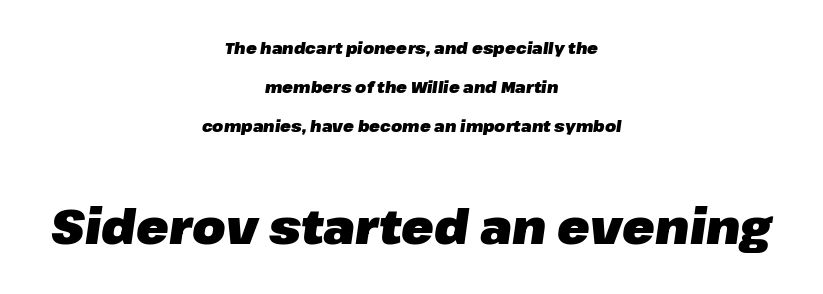
These lines stack symmetrically, like a column narrowing and widening about its center. The foot of each line stays bare and open. Summary of vertical rhythm: relaxed, with wide interline spacing. This is oblique type, the kind used for emphasis or titles. Is the letter spacing exaggerated? No — it looks like the ordinary default. Which chunk is bigger? The second one — the bottom block dwarfs the top.
